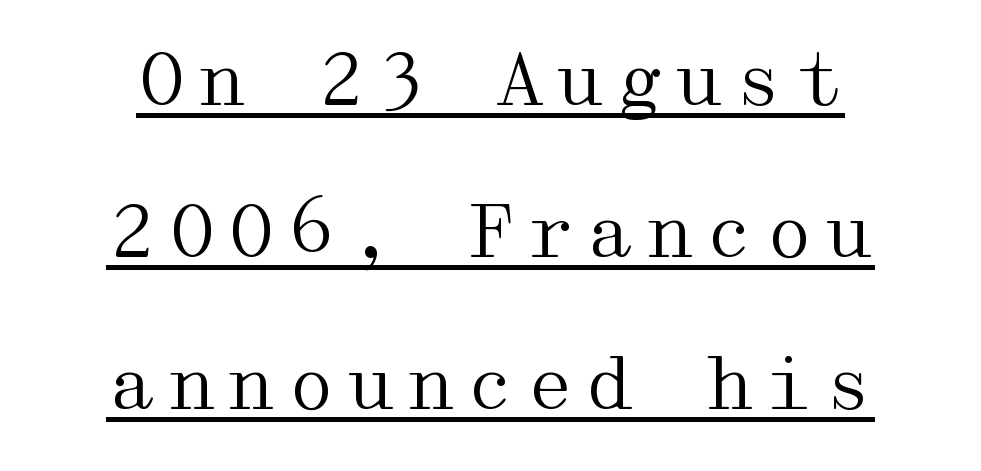
{"serif": "yes", "italic": "no", "bold": "no", "weight": "regular", "width": "wide", "stroke_contrast": "medium", "x_height": "medium", "underline": "yes", "line_spacing": "loose", "line_spacing_ratio": 2.11, "glyph_px": 72}
